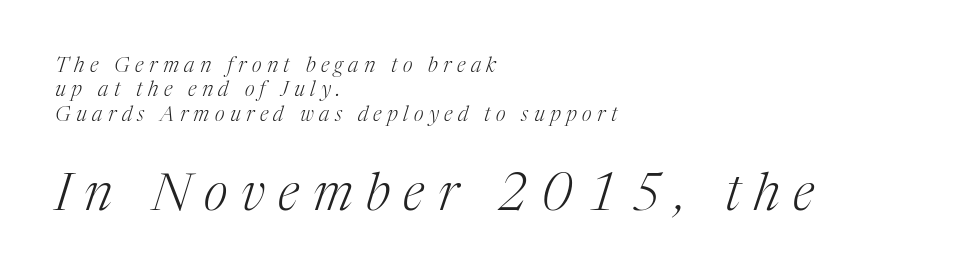
The typesetting does not lean heavy: it is not bold. Here the glyphs are tracked loosely, breaking word shapes into spaced letters. Varying glyph widths throughout — classic text-font behaviour. Note: smaller setting up top, larger setting below. The paragraph shown leans on its left margin. Check the space under the baseline: it is left empty.
